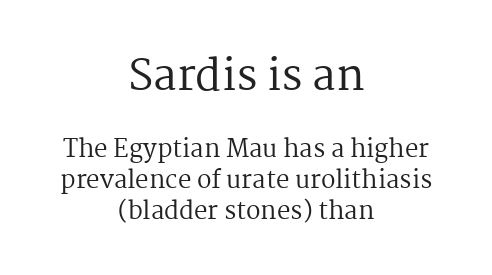
Q: Is the text bold? A: No.
Q: Is the text italic (slanted)? A: No, it is upright.
Q: Is the typeface a serif or a sans-serif typeface? A: Serif.
Q: Is the text underlined? A: No.
Q: How is the paragraph aligned? A: Centered.
Q: Is the spacing between letters normal or unusually wide? A: Normal.
Q: Is the spacing between lines tight, normal or loose? A: Normal.
Q: Which block of text is set in a larger size, the first (top) or the second (bottom)? A: The first (top) one.
Q: Width (condensed, normal, or wide)? A: Normal.
Q: Stroke contrast? A: Medium.
Q: x-height? A: Medium.
Q: Monospaced? A: No.
